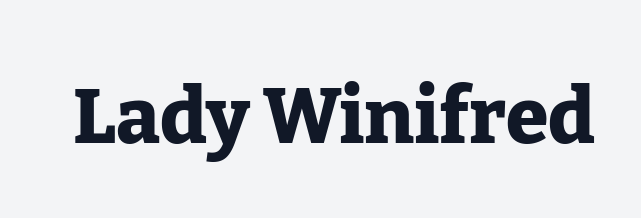
The image shows 77 px heavy serif type, upright; set normal letter spacing, not underlined; low stroke contrast and a medium x-height.
